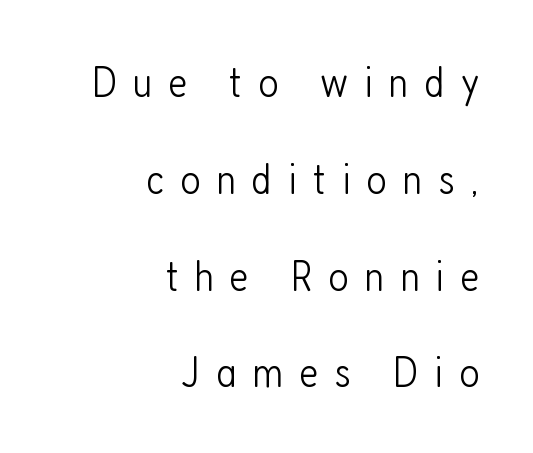
Is this a fixed-width face? No — the glyphs have proportional, varying widths. Unlike a traditional serif, this face leaves its strokes unadorned. No extra ink here — the face is not bold. Someone cranked the tracking dial way up on this one. The specimen omits any rule beneath the text block's lines. It's the straight-up-and-down kind of type.
